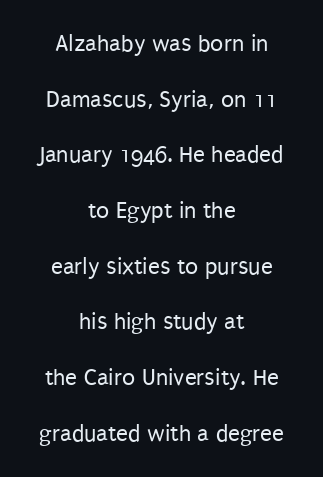
The image shows 24 px text type, upright; set centered, loose line spacing (2.32x), normal letter spacing, not underlined.
